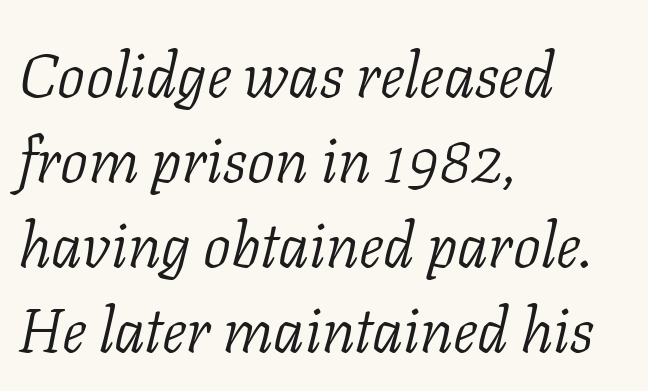
Q: Is the text bold? A: No.
Q: Is the text italic (slanted)? A: Yes, it leans right by about 11 degrees.
Q: Is the typeface a serif or a sans-serif typeface? A: Serif.
Q: Is the text underlined? A: No.
Q: How is the paragraph aligned? A: Left-aligned.
Q: Is the spacing between letters normal or unusually wide? A: Normal.
Q: Is the spacing between lines tight, normal or loose? A: Normal.
Q: Width (condensed, normal, or wide)? A: Normal.
Q: Stroke contrast? A: Low.
Q: x-height? A: Medium.
Q: Monospaced? A: No.
